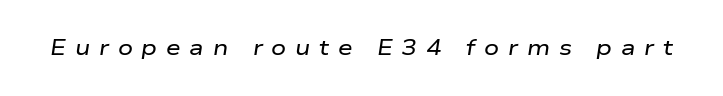
The foot of each line stays bare and open. The text carries the slant typical of an italic or oblique font. A typesetter would call this heavily tracked-out type.
